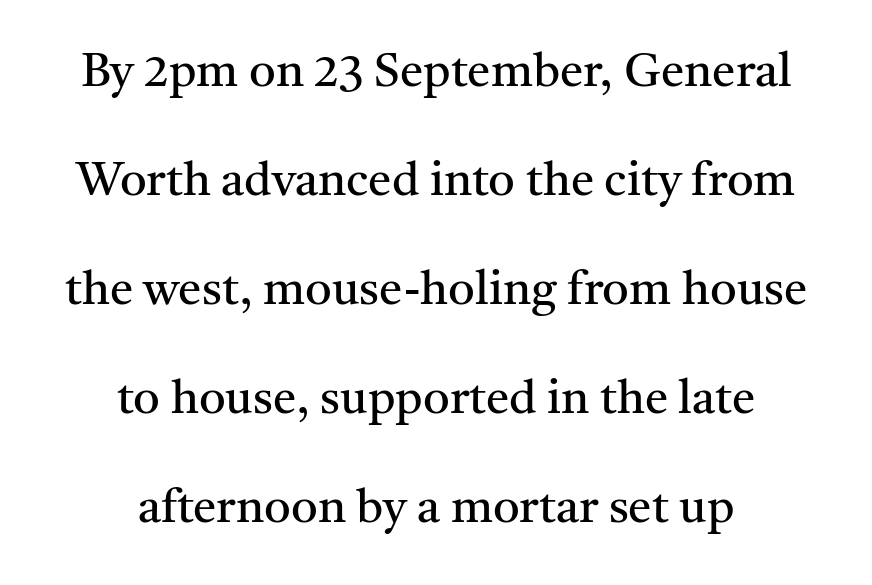
{"serif": "yes", "italic": "no", "bold": "no", "weight": "regular", "width": "normal", "stroke_contrast": "medium", "x_height": "medium", "monospaced": "no", "underline": "no", "align": "center", "line_spacing": "loose", "line_spacing_ratio": 2.32, "letter_spacing": "normal", "letter_spacing_em": 0.0, "glyph_px": 47}
